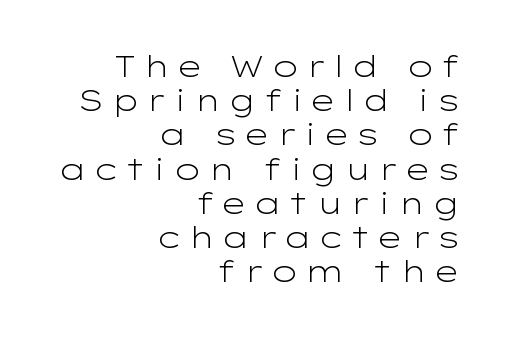
Ordinary non-slanted type is in use. Think of a printed novel: that variable character pitch is what you see here. The lines in this sample share a right terminus and differ only in where they begin. A sans-serif font was chosen for this passage. Stem width sits at or under what a default text font uses. Closely set lines give the paragraph a compact silhouette.
